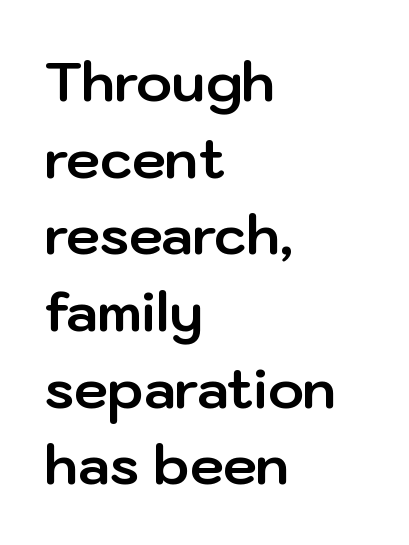
The image shows 54 px bold sans-serif type, upright; set left-aligned, normal line spacing (1.42x), normal letter spacing, not underlined; low stroke contrast and a medium x-height.
